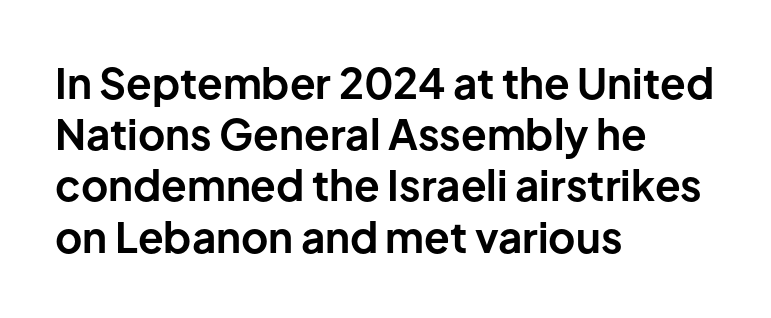
The passage is arranged the way most books set body copy — flush left. Nobody drew a line under any word here. Summary of weight: heavy, a full bold. Typographically, this falls in the sans-serif category. Italic? Not at all — the glyphs are vertical.
